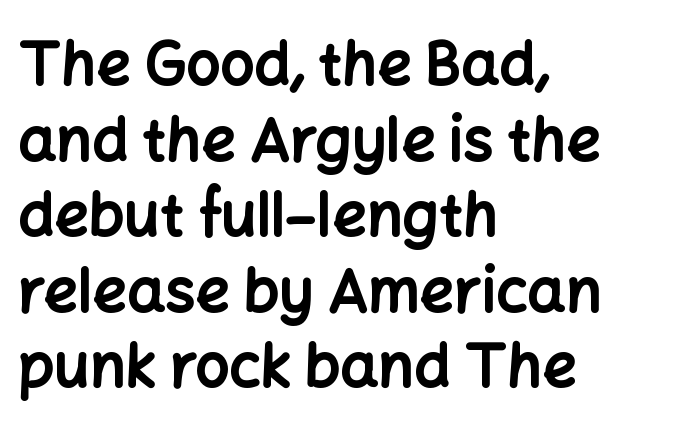
{"serif": "no", "italic": "no", "bold": "yes", "weight": "bold", "width": "normal", "stroke_contrast": "low", "x_height": "medium", "monospaced": "no", "underline": "no", "align": "left", "line_spacing": "normal", "line_spacing_ratio": 1.26, "letter_spacing": "normal", "letter_spacing_em": 0.0, "glyph_px": 60}
